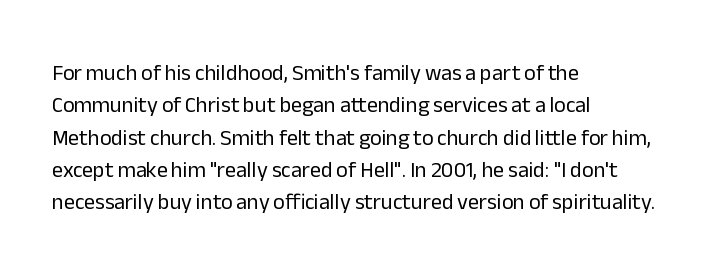
The image shows 22 px text type, upright; set left-aligned, normal line spacing (1.47x), normal letter spacing, not underlined.
